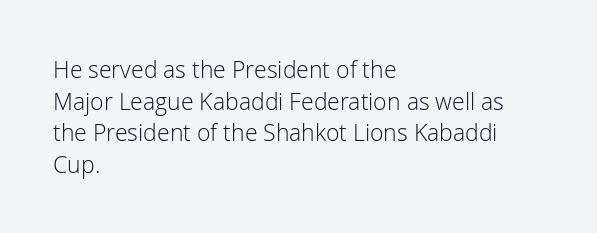
The image shows 23 px text type, upright; set left-aligned, normal line spacing (1.37x), normal letter spacing, not underlined.
